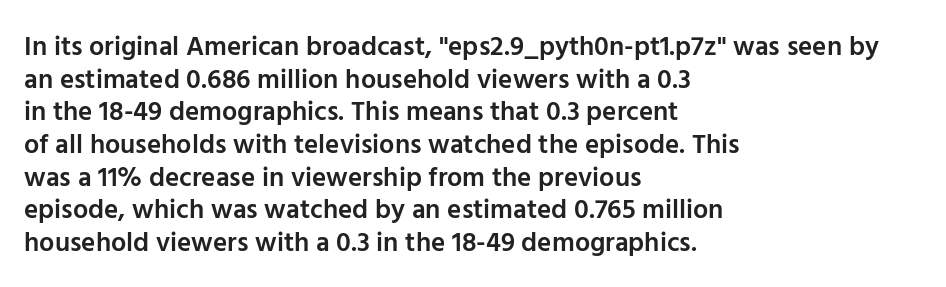
{"italic": "no", "bold": "semi", "underline": "no", "align": "left", "line_spacing_ratio": 1.21, "letter_spacing": "normal", "letter_spacing_em": 0.0, "glyph_px": 27}
